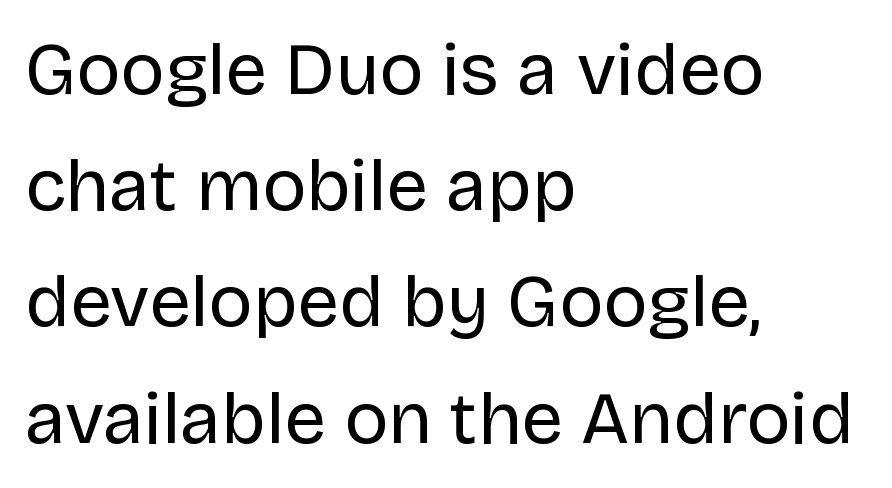
{"serif": "no", "italic": "no", "bold": "no", "weight": "regular", "width": "normal", "stroke_contrast": "low", "x_height": "large", "monospaced": "no", "underline": "no", "align": "left", "line_spacing": "normal", "line_spacing_ratio": 1.57, "letter_spacing": "normal", "letter_spacing_em": 0.0, "glyph_px": 74}
